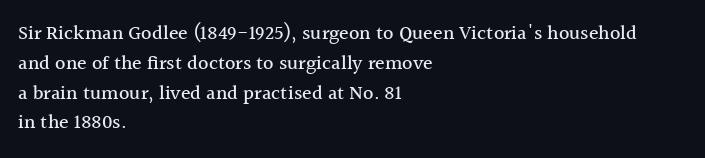
Notice how descenders clear the ascenders below comfortably — that's standard leading. In terms of letterspacing, this is plain default setting. Descender tails drop into unmarked territory. Layout note: lines flush left. The typography opts for an upright posture over an oblique one.
